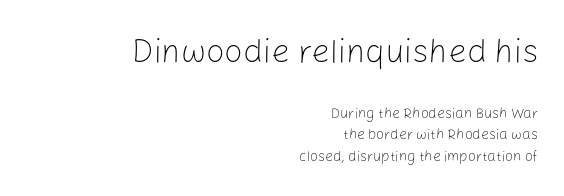
Only glyphs here, with clear space below each row. Quick note: interline space is typical. The more generous point size was reserved for the upper chunk. If you drew a line through each stem, it would be perfectly vertical. Look at the tracking — it's just the regular setting, nothing added.
